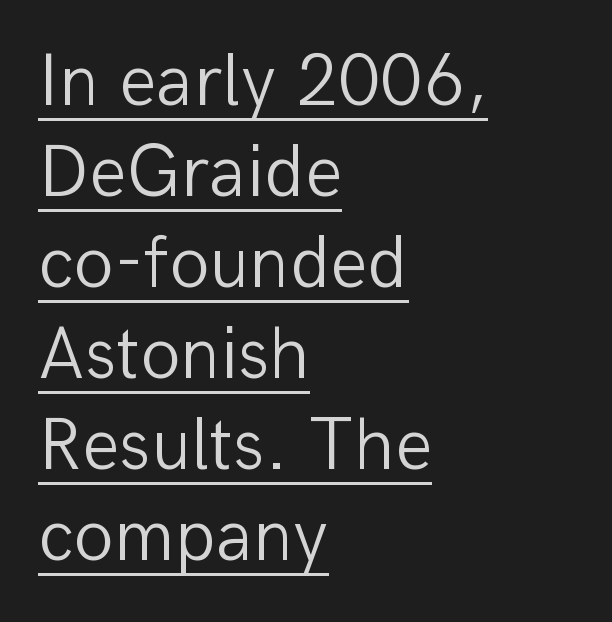
The image shows 74 px light sans-serif type, upright; set left-aligned, line spacing 1.23x, normal letter spacing, underlined; low stroke contrast and a medium x-height.
